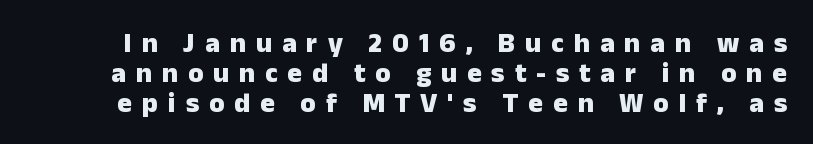
The image shows 28 px heavy sans-serif type, upright; set tight line spacing (1.07x), unusually wide letter spacing (+0.35 em), not underlined; low stroke contrast and a medium x-height.
